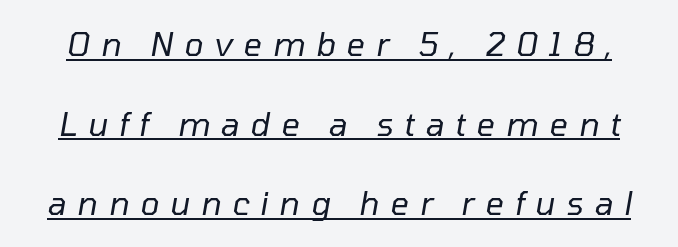
{"italic": "yes", "lean": "right", "slant_degrees": 10, "bold": "no", "weight": "regular", "width": "normal", "stroke_contrast": "low", "x_height": "medium", "monospaced": "no", "underline": "yes", "line_spacing": "loose", "line_spacing_ratio": 2.49, "letter_spacing": "wide", "letter_spacing_em": 0.34, "glyph_px": 32}
